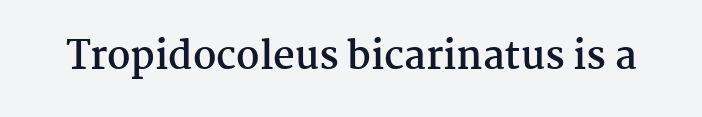
Q: Is the text bold? A: Yes.
Q: Is the text italic (slanted)? A: No, it is upright.
Q: Is the typeface a serif or a sans-serif typeface? A: Serif.
Q: Is the text underlined? A: No.
Q: Is the spacing between letters normal or unusually wide? A: Normal.
Q: Width (condensed, normal, or wide)? A: Normal.
Q: Stroke contrast? A: Medium.
Q: x-height? A: Medium.
Q: Monospaced? A: No.
